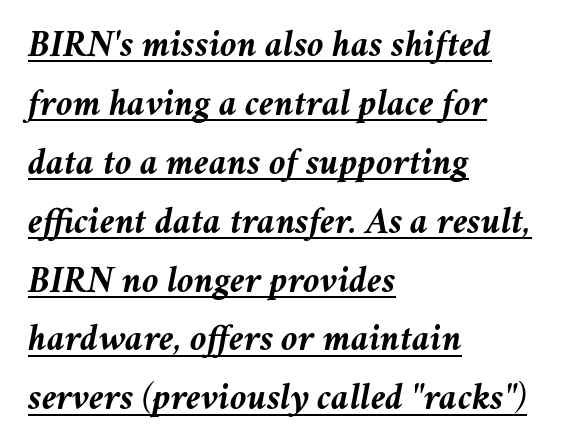
{"italic": "yes", "lean": "right", "slant_degrees": 11, "bold": "yes", "weight": "semibold", "width": "normal", "stroke_contrast": "medium", "x_height": "medium", "monospaced": "no", "underline": "yes", "align": "left", "line_spacing": "normal", "line_spacing_ratio": 1.55, "letter_spacing": "normal", "letter_spacing_em": 0.0, "glyph_px": 38}
